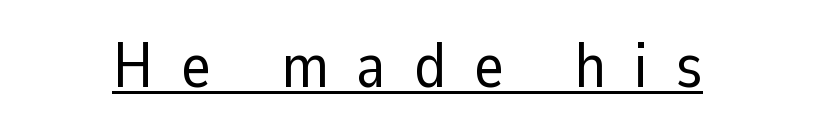
A typesetter would call this heavily tracked-out type. Do the letters lean? They stand straight. No chunkiness to these letters — they're not bold. Spacing verdict: proportional, widths tailored to each character. The rendered words wear a rule along their underside.
